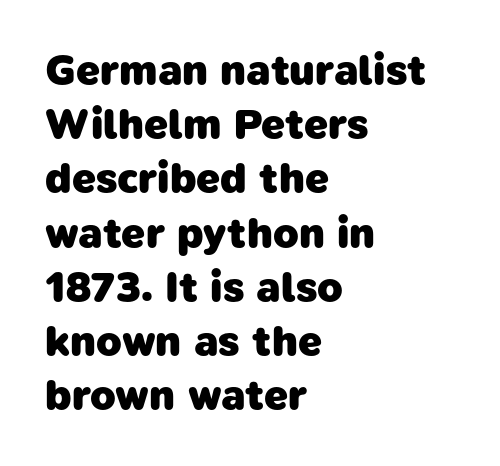
{"serif": "no", "bold": "yes", "weight": "heavy", "width": "normal", "stroke_contrast": "low", "x_height": "medium", "monospaced": "no", "underline": "no", "align": "left", "line_spacing": "normal", "line_spacing_ratio": 1.29, "letter_spacing": "normal", "letter_spacing_em": 0.0, "glyph_px": 42}
